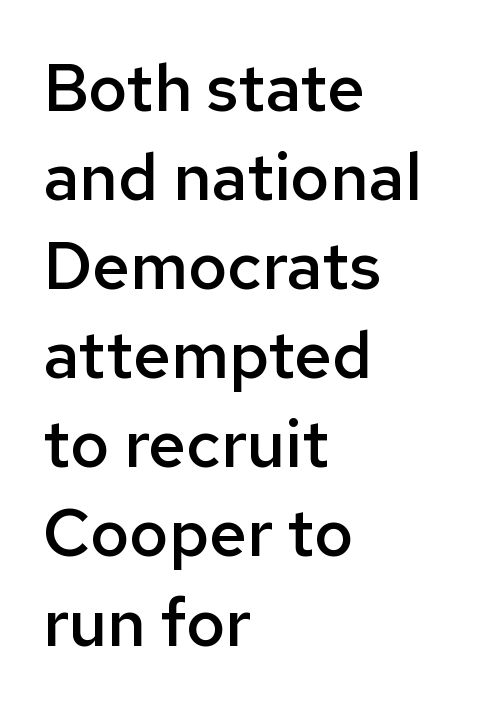
Line beginnings align vertically; line endings do not. In terms of leading, this rendering sits right in the middle. Is this a fixed-width face? No — the glyphs have proportional, varying widths. These lines are composed in type without serifs. Nobody touched the tracking dial on this one. Clear beneath every line of the passage.
